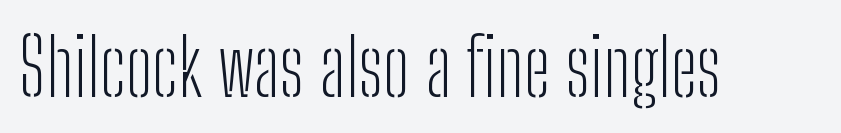
The foot of each line stays bare and open. Each word holds together tightly as a unit, with standard inter-letter gaps. The letters advance in unequal steps, a hallmark of proportional type. No italicization has been applied; the sample stays upright.
